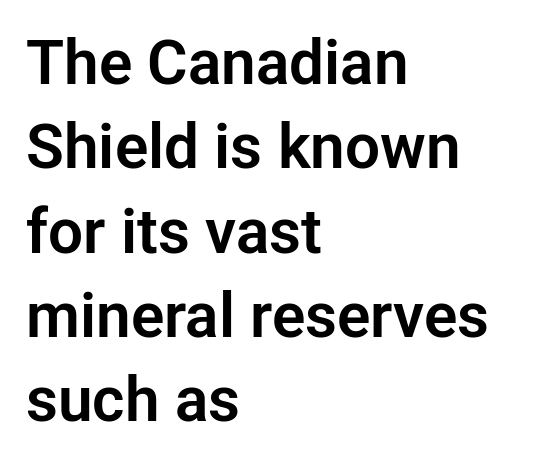
{"serif": "no", "italic": "no", "width": "normal", "stroke_contrast": "low", "x_height": "medium", "monospaced": "no", "underline": "no", "align": "left", "line_spacing": "normal", "line_spacing_ratio": 1.36, "letter_spacing": "normal", "letter_spacing_em": 0.0, "glyph_px": 62}
